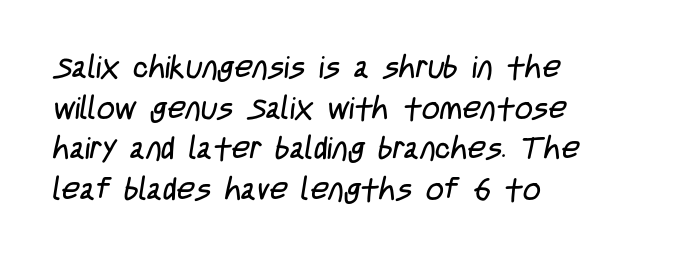
The image shows 31 px regular-weight, condensed sans-serif type; set left-aligned, normal line spacing (1.31x), normal letter spacing, not underlined; low stroke contrast and a large x-height.
